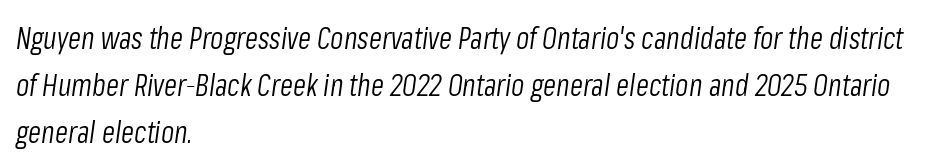
{"italic": "yes", "lean": "right", "slant_degrees": 8, "bold": "no", "weight": "light", "width": "condensed", "stroke_contrast": "low", "x_height": "medium", "monospaced": "no", "underline": "no", "align": "left", "line_spacing": "normal", "line_spacing_ratio": 1.56, "letter_spacing": "normal", "letter_spacing_em": 0.0, "glyph_px": 30}
